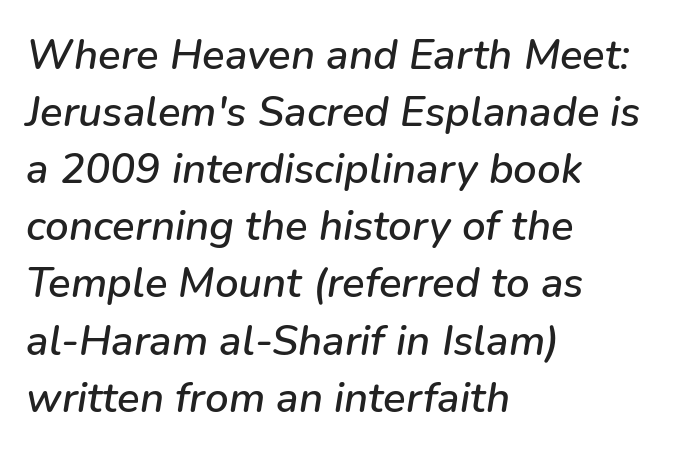
{"italic": "yes", "lean": "right", "slant_degrees": 9, "width": "normal", "stroke_contrast": "low", "x_height": "medium", "monospaced": "no", "underline": "no", "align": "left", "line_spacing": "normal", "line_spacing_ratio": 1.36, "letter_spacing": "normal", "letter_spacing_em": 0.0, "glyph_px": 42}
